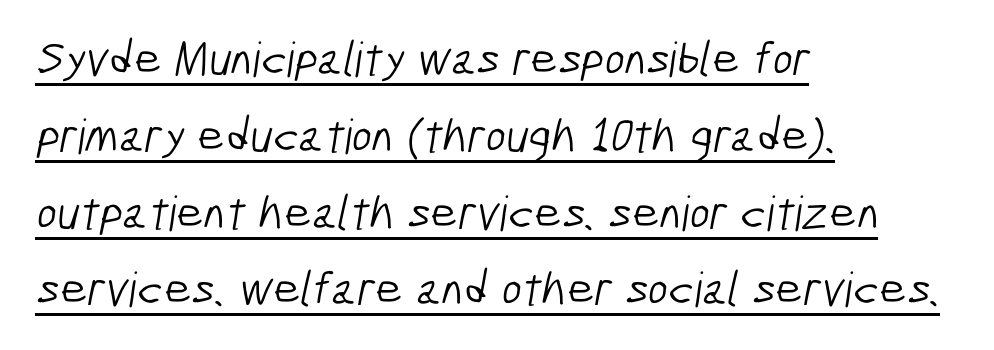
Vertically, the passage feels balanced, rows spaced as you'd expect. A typographer would call this underscored text. The face looks like a standard text weight, possibly lighter. A student would call this left alignment; a typographer would say flush left, rag right. This rendering leaves character spacing at its baseline value. Nothing sits at the stroke ends, so this counts as sans-serif.
